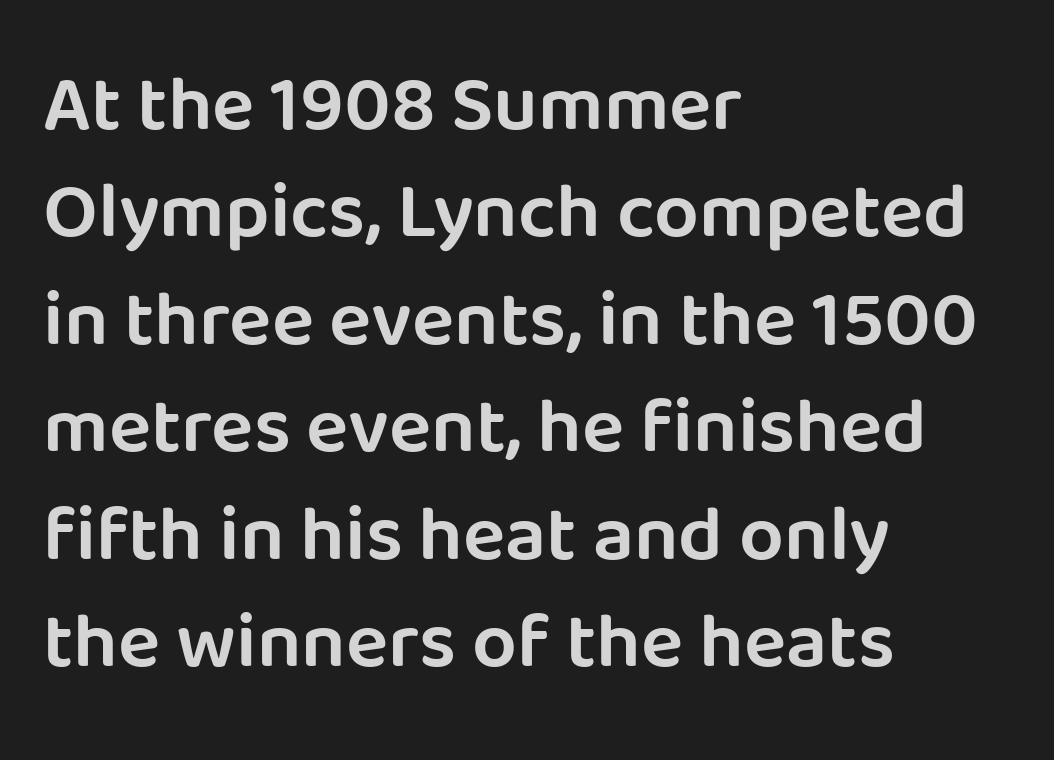
{"serif": "no", "italic": "no", "bold": "semi", "weight": "semibold", "width": "normal", "stroke_contrast": "low", "x_height": "large", "monospaced": "no", "underline": "no", "align": "left", "line_spacing": "normal", "line_spacing_ratio": 1.36, "letter_spacing": "normal", "letter_spacing_em": 0.0, "glyph_px": 79}
